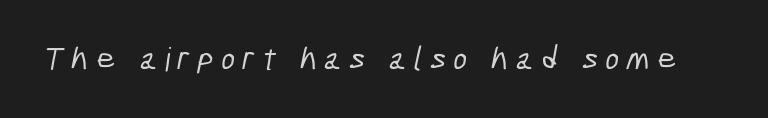
{"serif": "no", "width": "condensed", "stroke_contrast": "low", "x_height": "medium", "monospaced": "no", "underline": "no", "letter_spacing": "wide", "letter_spacing_em": 0.23, "glyph_px": 33}
